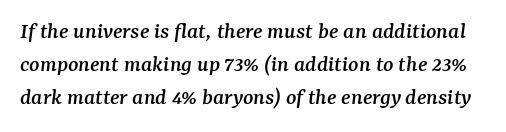
The lettering tilts uniformly, giving the passage an italic look. Honestly, the letter spacing is just normal — you wouldn't notice it. A normal amount of white space separates one row of letters from the next. Unmarked baselines from the first word to the last.
